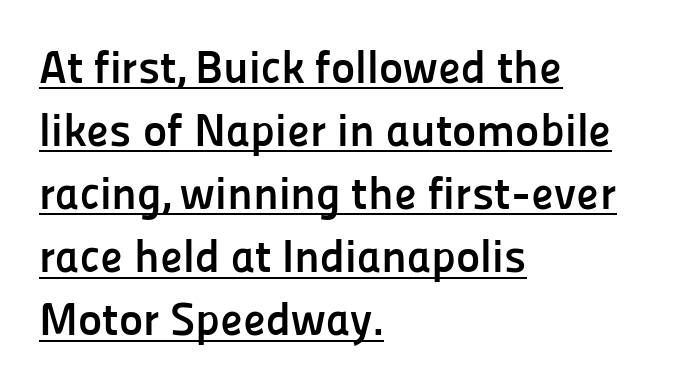
Q: Is the text bold? A: Yes.
Q: Is the text italic (slanted)? A: No, it is upright.
Q: Is the typeface a serif or a sans-serif typeface? A: Sans-serif.
Q: Is the text underlined? A: Yes.
Q: How is the paragraph aligned? A: Left-aligned.
Q: Is the spacing between letters normal or unusually wide? A: Normal.
Q: Is the spacing between lines tight, normal or loose? A: Normal.
Q: Width (condensed, normal, or wide)? A: Normal.
Q: Stroke contrast? A: Low.
Q: x-height? A: Medium.
Q: Monospaced? A: No.
